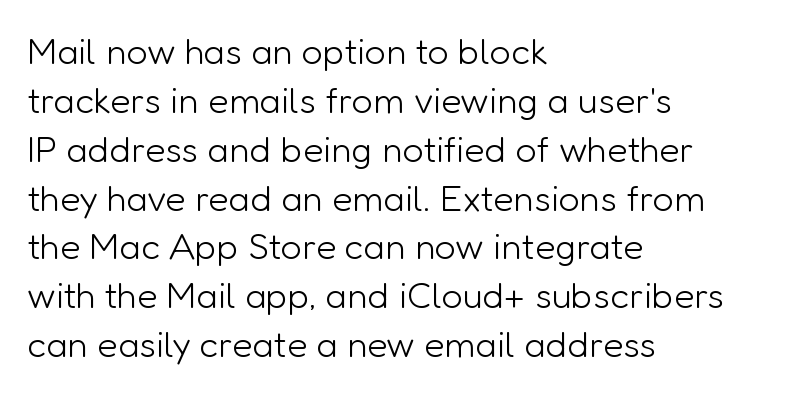
Q: Is the text bold? A: No.
Q: Is the text italic (slanted)? A: No, it is upright.
Q: Is the typeface a serif or a sans-serif typeface? A: Sans-serif.
Q: Is the text underlined? A: No.
Q: How is the paragraph aligned? A: Left-aligned.
Q: Is the spacing between letters normal or unusually wide? A: Normal.
Q: Is the spacing between lines tight, normal or loose? A: Normal.
Q: Width (condensed, normal, or wide)? A: Normal.
Q: Stroke contrast? A: Low.
Q: x-height? A: Medium.
Q: Monospaced? A: No.
